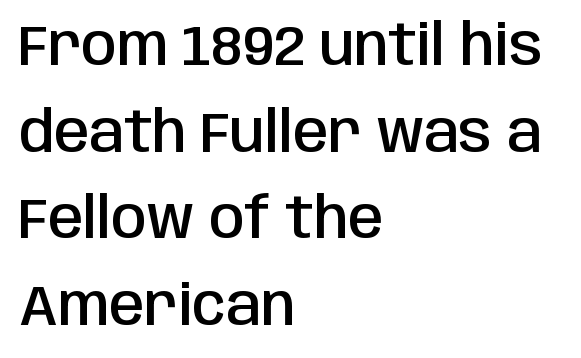
The image shows 57 px semibold, condensed sans-serif type, upright; set left-aligned, normal line spacing (1.52x), normal letter spacing, not underlined; low stroke contrast and a large x-height.
